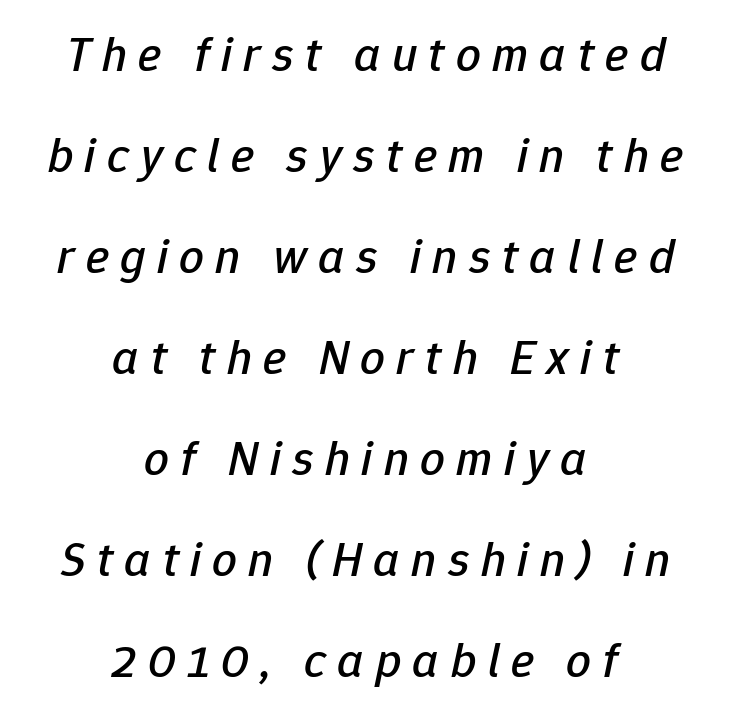
Note the varied advance widths — an 'i' is clearly narrower than an 'm'. Letters rest on an invisible, unmarked baseline. Compared with a flush-left layout, this one balances lines on the center instead. The tracking reads as deliberately expanded to a designer's eye. Loosely led — the rows are spread out.
